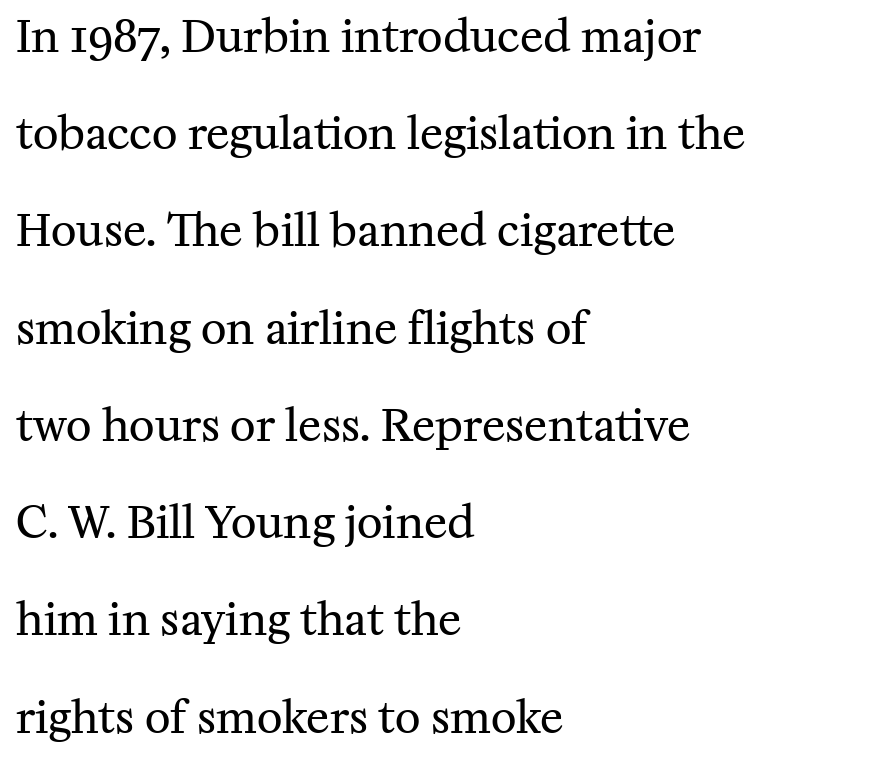
{"serif": "yes", "italic": "no", "bold": "no", "weight": "regular", "width": "normal", "stroke_contrast": "medium", "x_height": "medium", "monospaced": "no", "underline": "no", "align": "left", "line_spacing": "loose", "line_spacing_ratio": 2.21, "letter_spacing": "normal", "letter_spacing_em": 0.0, "glyph_px": 44}
